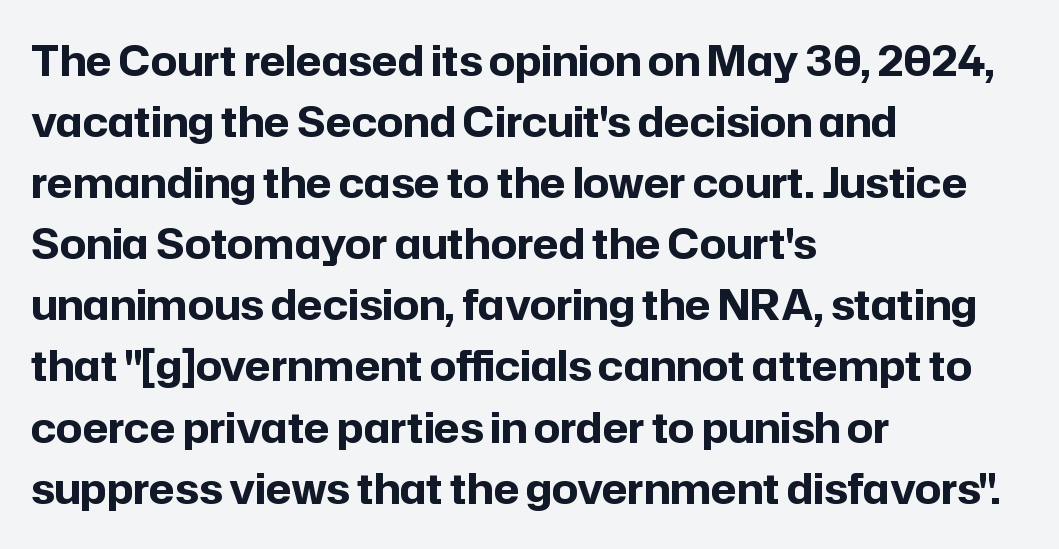
The image shows 41 px bold sans-serif type, upright; set left-aligned, normal line spacing (1.49x), normal letter spacing, not underlined; low stroke contrast and a medium x-height.
